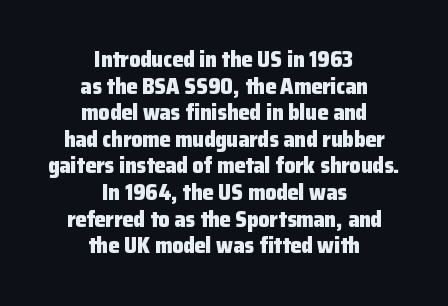
Q: Is the text bold? A: Yes.
Q: Is the text italic (slanted)? A: No, it is upright.
Q: Is the text underlined? A: No.
Q: How is the paragraph aligned? A: Centered.
Q: Is the spacing between letters normal or unusually wide? A: Normal.
